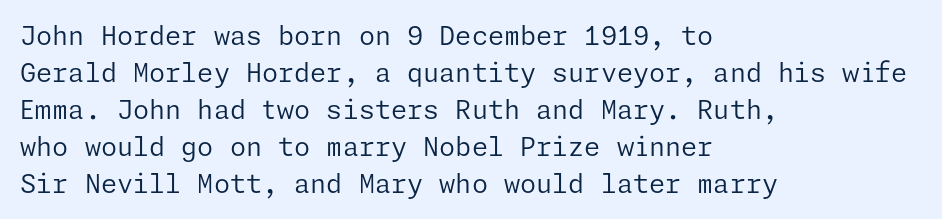
Q: Is the text bold? A: No.
Q: Is the text italic (slanted)? A: No, it is upright.
Q: Is the text underlined? A: No.
Q: How is the paragraph aligned? A: Left-aligned.
Q: Is the spacing between letters normal or unusually wide? A: Normal.
Q: Is the spacing between lines tight, normal or loose? A: Normal.
